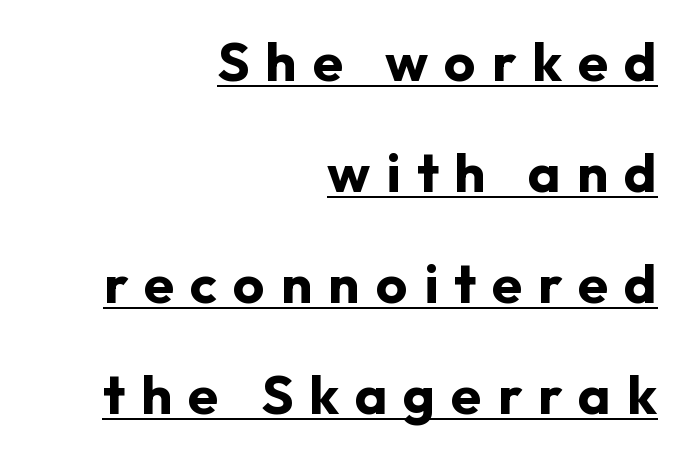
{"serif": "no", "italic": "no", "bold": "yes", "weight": "bold", "width": "normal", "stroke_contrast": "low", "x_height": "medium", "monospaced": "no", "underline": "yes", "align": "right", "line_spacing": "loose", "line_spacing_ratio": 2.02, "letter_spacing": "wide", "letter_spacing_em": 0.29, "glyph_px": 55}
